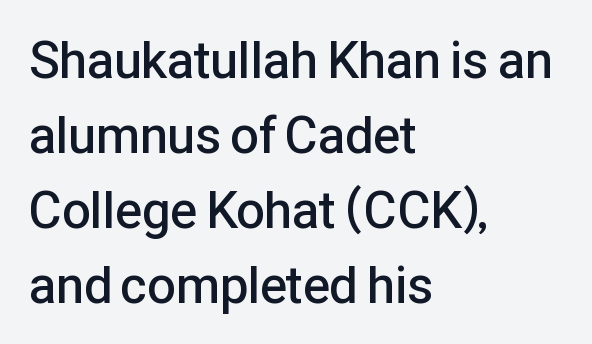
{"serif": "no", "italic": "no", "bold": "semi", "weight": "semibold", "width": "normal", "stroke_contrast": "low", "x_height": "medium", "monospaced": "no", "underline": "no", "align": "left", "line_spacing": "normal", "line_spacing_ratio": 1.47, "letter_spacing": "normal", "letter_spacing_em": 0.0, "glyph_px": 51}
